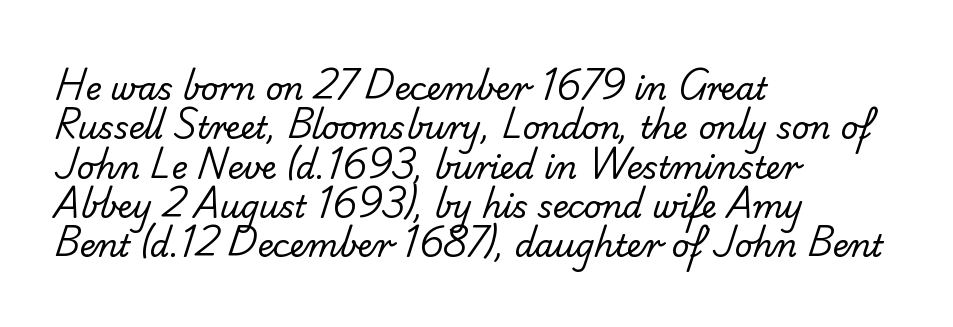
This sample is left-justified, so line endings fall wherever the words run out. Proportional: the letters do not fall into vertical columns. Normally led — the rows are evenly, conventionally spaced. The characters display no serif detailing; their extremities are plain. Unbolded letterforms with no extra heft. Short note: letters normally spaced.
